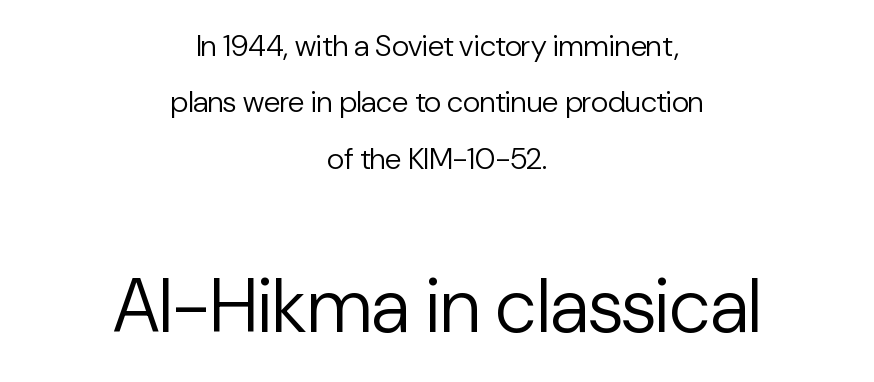
The image shows 76 px regular-weight sans-serif type, upright; set centered, line spacing 1.88x, normal letter spacing, not underlined; the second (bottom) block is 2.53x larger; low stroke contrast and a medium x-height.
